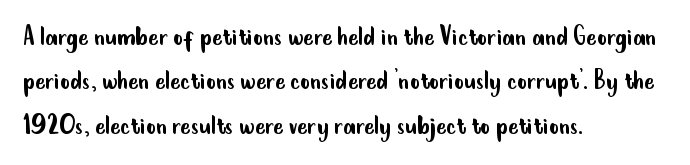
Quick note: underline off. How would I describe the line gaps? Plain and ordinary. Each line starts at the same left margin while the right side varies. Think standard paragraph weight, or any step lighter than that.
